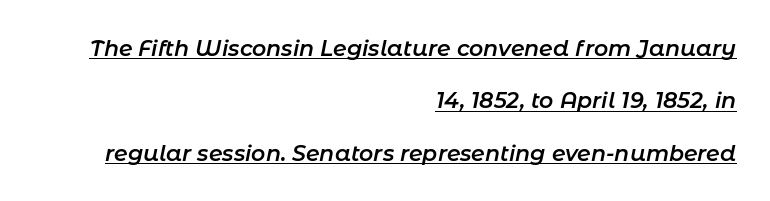
The image shows 22 px text type, italic (leaning right); set right-aligned, loose line spacing (2.38x), normal letter spacing, underlined.
